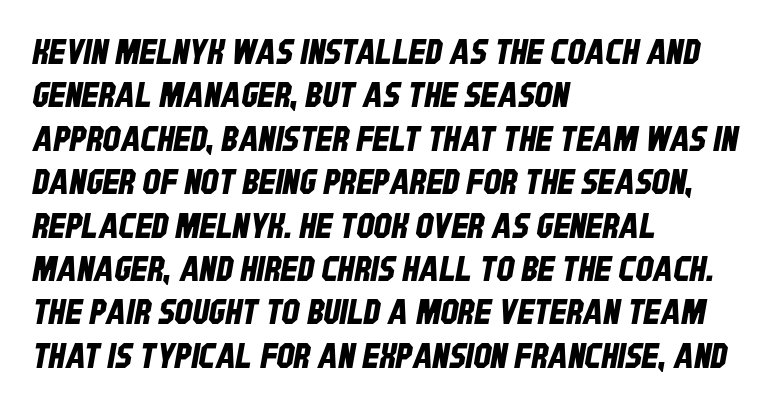
{"serif": "no", "width": "condensed", "stroke_contrast": "low", "x_height": "large", "monospaced": "no", "underline": "no", "align": "left", "line_spacing_ratio": 1.24, "letter_spacing": "normal", "letter_spacing_em": 0.0, "glyph_px": 35}
